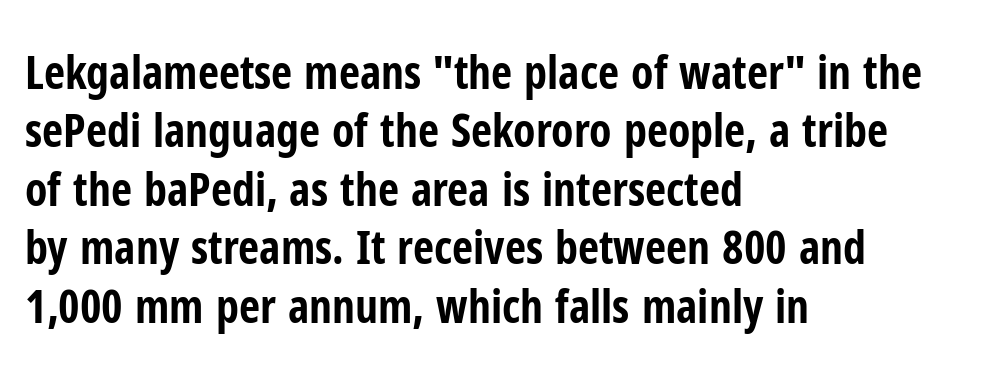
{"serif": "no", "italic": "no", "bold": "yes", "weight": "bold", "width": "condensed", "stroke_contrast": "low", "x_height": "medium", "monospaced": "no", "underline": "no", "align": "left", "line_spacing": "normal", "line_spacing_ratio": 1.27, "letter_spacing": "normal", "letter_spacing_em": 0.0, "glyph_px": 46}
